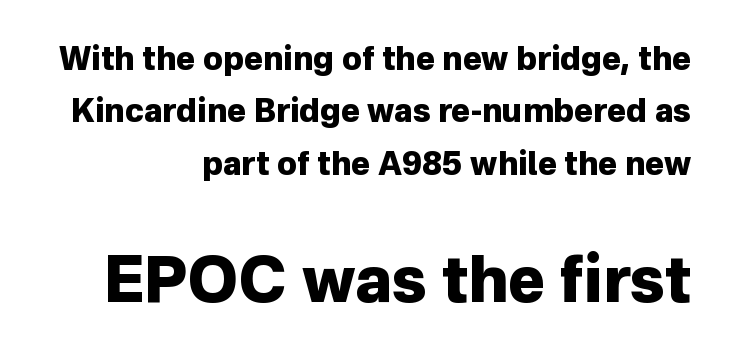
Interline gaps are of average width in this sample. The passage shown is not underscored anywhere. These two chunks differ in scale, with the bottom chunk taking the larger measure. Varying glyph widths throughout — classic text-font behaviour. Reading down the block, your eye finds every line finishing at a fixed right position. Nothing unusual about the tracking: characters are spaced as the font intends.
